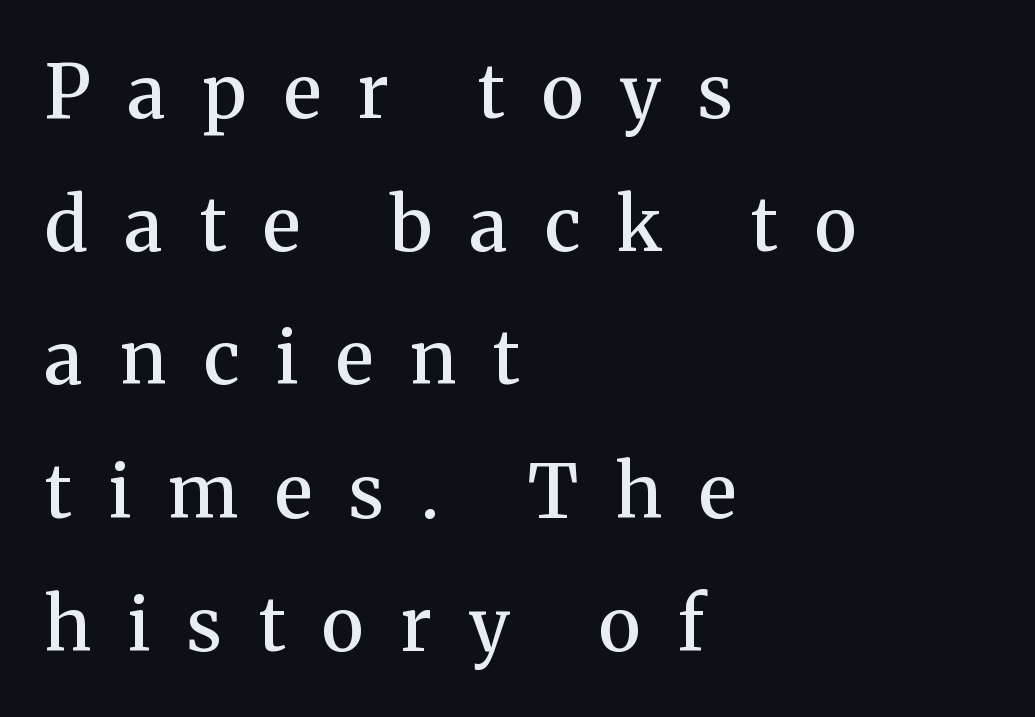
The image shows 74 px semibold serif type, upright; set left-aligned, line spacing 1.8x, unusually wide letter spacing (+0.5 em), not underlined; medium stroke contrast and a medium x-height.
